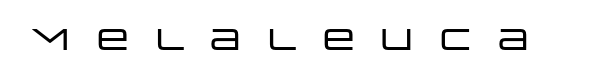
Q: Is the text italic (slanted)? A: No, it is upright.
Q: Is the typeface a serif or a sans-serif typeface? A: Sans-serif.
Q: Is the text underlined? A: No.
Q: Is the spacing between letters normal or unusually wide? A: Unusually wide.
Q: Width (condensed, normal, or wide)? A: Wide.
Q: Stroke contrast? A: Low.
Q: x-height? A: Large.
Q: Monospaced? A: No.
